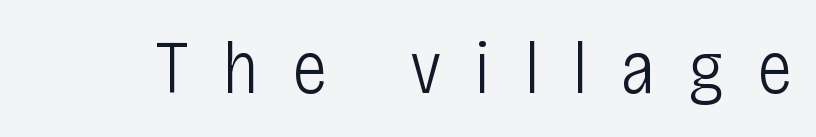
The letters stand upright; this is a roman face. Here the glyphs are tracked loosely, breaking word shapes into spaced letters. What kind of face is this? One without serifs — a sans. Plain, unruled lines of type. Stroke thickness stays within the range of a standard reading face or lighter.
